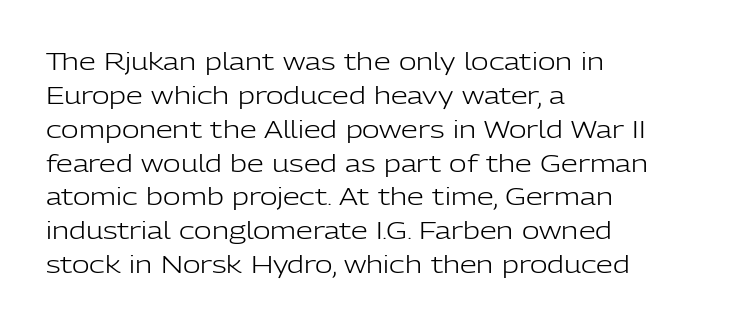
Decoration check: the copy has no underline. Teacher's note: observe the even left margin — that is flush-left alignment. Interline gaps are of average width in this sample. No chunkiness to these letters — they're not bold. These lines were composed using upright roman letters.
